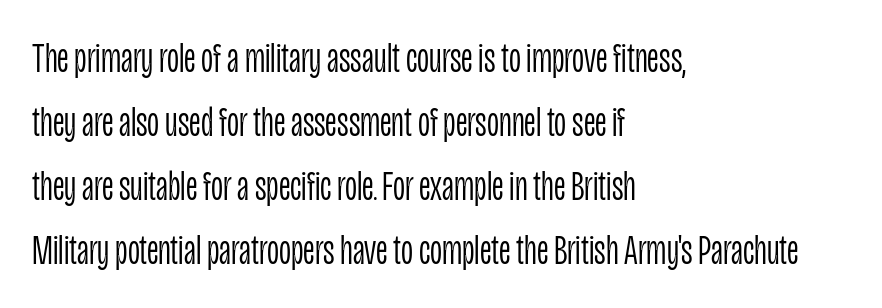
The image shows 42 px light, condensed sans-serif type, upright; set left-aligned, normal line spacing (1.52x), normal letter spacing, not underlined; low stroke contrast and a large x-height.
